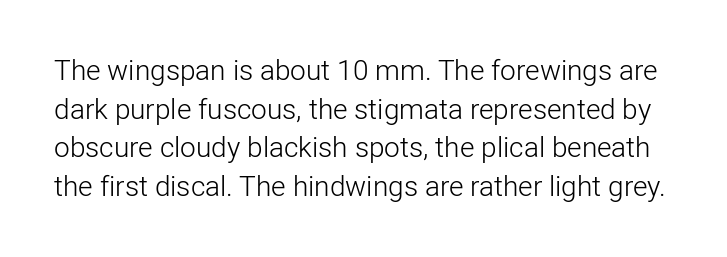
The characters are drawn with everyday or finer stroke widths. Observe the absence of serifs on each vertical stroke in this sample. Interline gaps are of average width in this sample. Varying glyph widths throughout — classic text-font behaviour. A typesetter would call this zero additional tracking. The typography opts for an upright posture over an oblique one.
